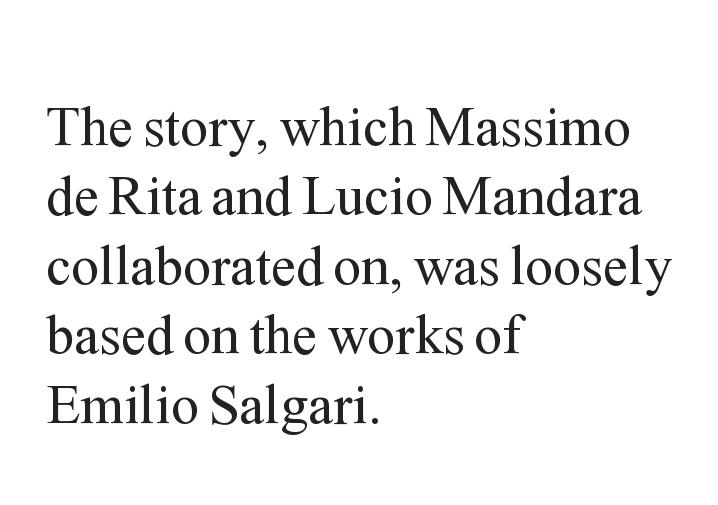
The image shows 56 px regular-weight serif type, upright; set left-aligned, line spacing 1.24x, normal letter spacing, not underlined; medium stroke contrast and a medium x-height.
